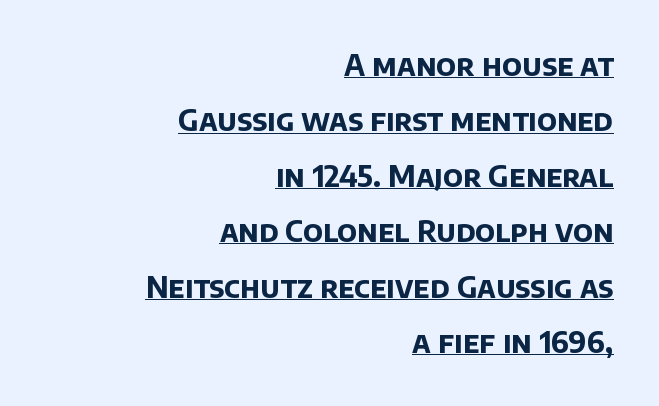
{"serif": "no", "bold": "yes", "weight": "bold", "width": "normal", "stroke_contrast": "low", "x_height": "large", "monospaced": "no", "underline": "yes", "align": "right", "line_spacing": "loose", "line_spacing_ratio": 1.91, "letter_spacing": "normal", "letter_spacing_em": 0.0, "glyph_px": 29}
